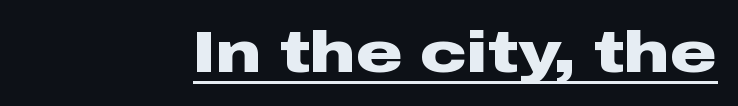
{"serif": "no", "italic": "no", "bold": "yes", "weight": "heavy", "width": "wide", "stroke_contrast": "low", "x_height": "medium", "monospaced": "no", "underline": "yes", "letter_spacing": "normal", "letter_spacing_em": 0.0, "glyph_px": 58}
